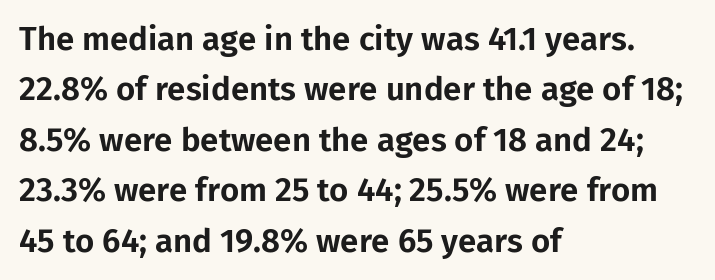
Q: Is the text italic (slanted)? A: No, it is upright.
Q: Is the typeface a serif or a sans-serif typeface? A: Sans-serif.
Q: Is the text underlined? A: No.
Q: How is the paragraph aligned? A: Left-aligned.
Q: Is the spacing between letters normal or unusually wide? A: Normal.
Q: Is the spacing between lines tight, normal or loose? A: Normal.
Q: Width (condensed, normal, or wide)? A: Normal.
Q: Stroke contrast? A: Low.
Q: x-height? A: Medium.
Q: Monospaced? A: No.
